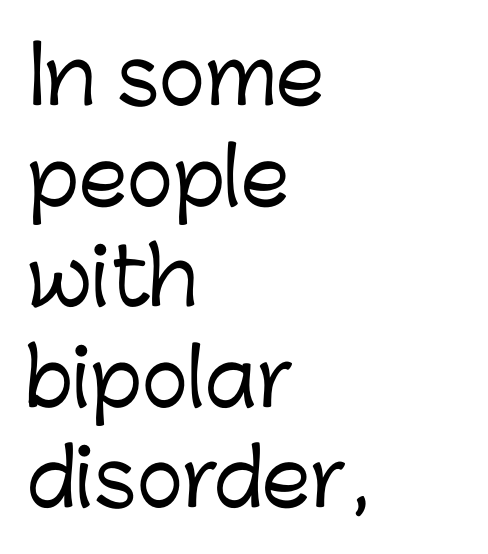
{"serif": "no", "italic": "no", "width": "normal", "stroke_contrast": "low", "x_height": "medium", "monospaced": "no", "underline": "no", "align": "left", "line_spacing": "normal", "line_spacing_ratio": 1.29, "letter_spacing": "normal", "letter_spacing_em": 0.0, "glyph_px": 78}
